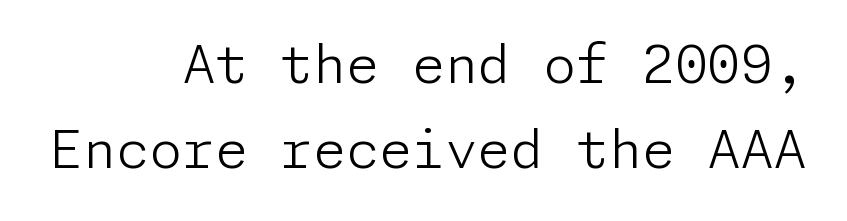
In CSS terms this would be text-align: right. Posture: vertical. The glyphs in this specimen are sans serif. There is no visible air inserted between adjacent glyphs. Only glyphs here, with clear space below each row. These glyphs show unthickened strokes, regular width or finer.
